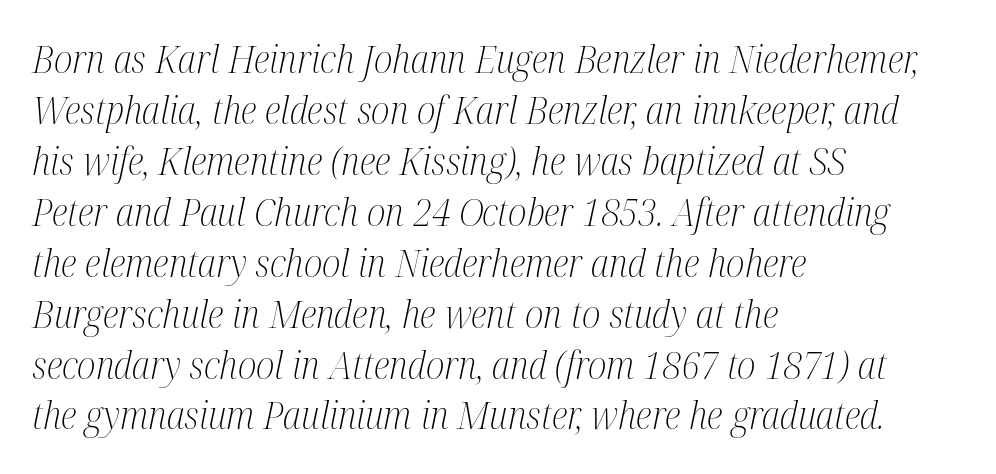
Stroke mass is kept to a normal reading level or below. In terms of letterform style, serifs are clearly present. Which margin do the lines hug? The left one — the right edge is uneven. Rows of type keep a routine distance in the vertical direction. Letter spacing: default.
